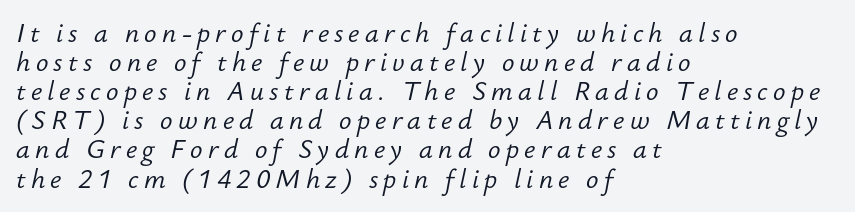
Caption: expanded tracking, letters set apart. Anything drawn beneath the words? Only blank space. Short and long lines alike share a common starting point at left. No extra ink here — the face is not bold.
